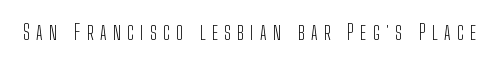
The image shows 21 px text type, upright; set unusually wide letter spacing (+0.3 em), not underlined.
